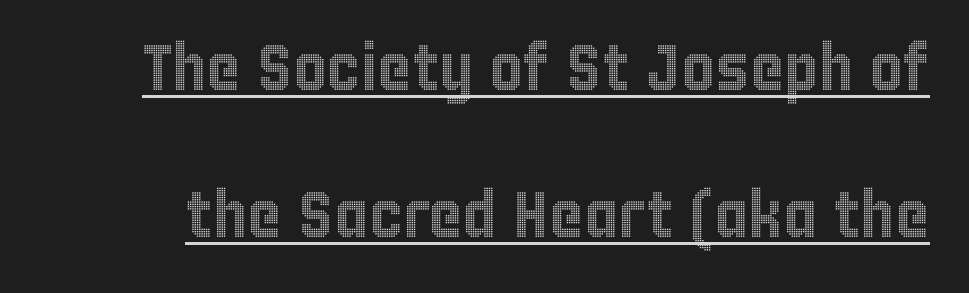
{"italic": "no", "width": "condensed", "x_height": "large", "monospaced": "no", "underline": "yes", "line_spacing": "loose", "line_spacing_ratio": 2.26, "letter_spacing": "normal", "letter_spacing_em": 0.0, "glyph_px": 65}
